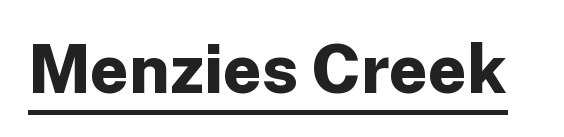
Q: Is the text bold? A: Yes.
Q: Is the text italic (slanted)? A: No, it is upright.
Q: Is the typeface a serif or a sans-serif typeface? A: Sans-serif.
Q: Is the text underlined? A: Yes.
Q: Is the spacing between letters normal or unusually wide? A: Normal.
Q: Width (condensed, normal, or wide)? A: Normal.
Q: Stroke contrast? A: Low.
Q: x-height? A: Medium.
Q: Monospaced? A: No.
